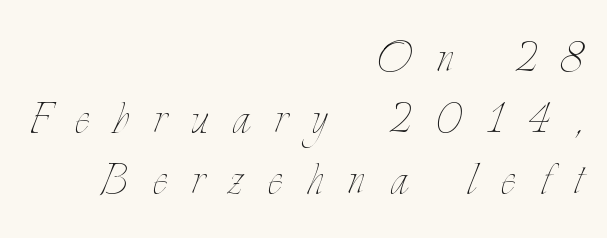
This sample uses expanded letter spacing, leaving extra air between glyphs. Unmarked baselines from the first word to the last. The cut favours lightness, reaching ordinary text weight at its darkest. The paragraph has a hard right edge and a soft left edge. The leading is snug, giving the passage a crowded texture.
